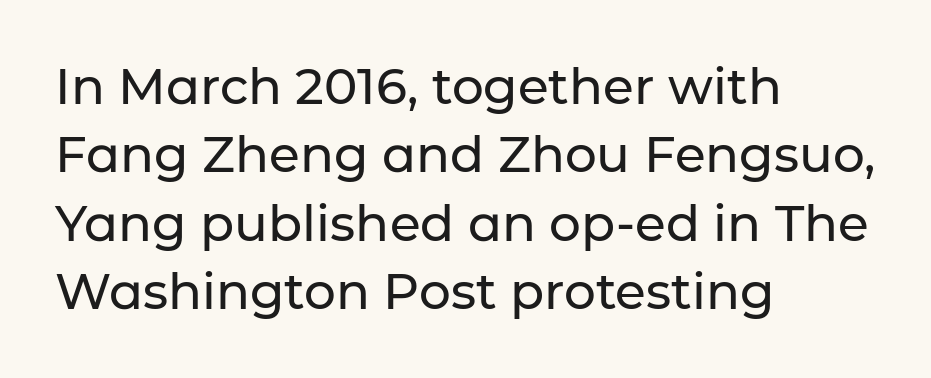
{"serif": "no", "italic": "no", "width": "normal", "stroke_contrast": "low", "x_height": "medium", "monospaced": "no", "underline": "no", "align": "left", "line_spacing": "normal", "line_spacing_ratio": 1.37, "letter_spacing": "normal", "letter_spacing_em": 0.0, "glyph_px": 50}
